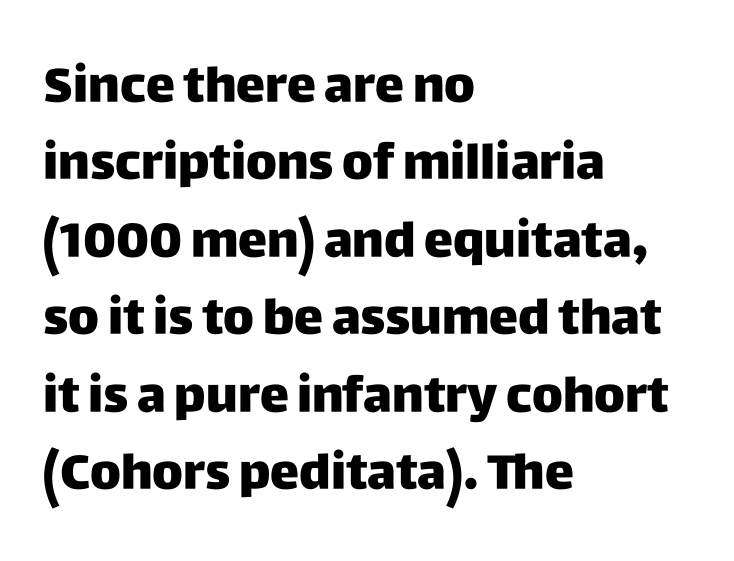
The image shows 49 px heavy sans-serif type, upright; set left-aligned, normal line spacing (1.58x), normal letter spacing, not underlined; low stroke contrast and a large x-height.
